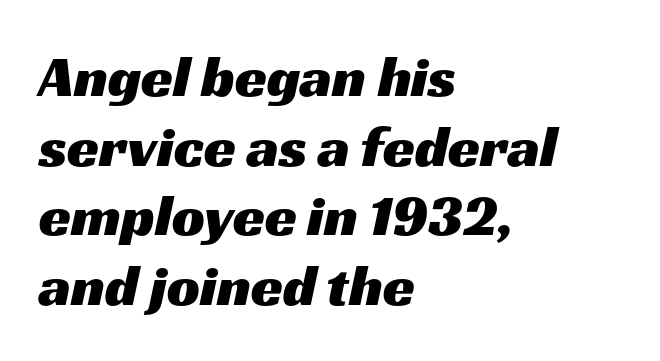
Q: Is the typeface a serif or a sans-serif typeface? A: Sans-serif.
Q: Is the text underlined? A: No.
Q: How is the paragraph aligned? A: Left-aligned.
Q: Is the spacing between letters normal or unusually wide? A: Normal.
Q: Width (condensed, normal, or wide)? A: Wide.
Q: Stroke contrast? A: Medium.
Q: x-height? A: Medium.
Q: Monospaced? A: No.
